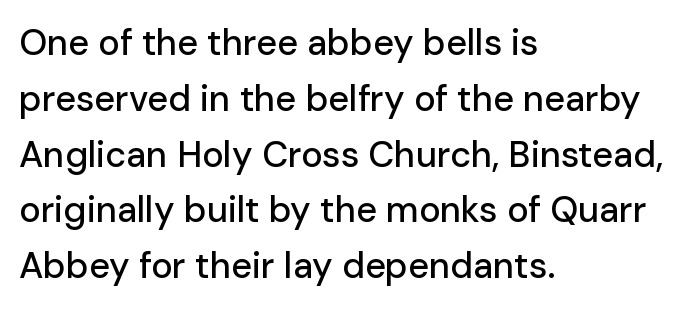
Q: Is the text italic (slanted)? A: No, it is upright.
Q: Is the typeface a serif or a sans-serif typeface? A: Sans-serif.
Q: Is the text underlined? A: No.
Q: How is the paragraph aligned? A: Left-aligned.
Q: Is the spacing between letters normal or unusually wide? A: Normal.
Q: Is the spacing between lines tight, normal or loose? A: Normal.
Q: Width (condensed, normal, or wide)? A: Normal.
Q: Stroke contrast? A: Low.
Q: x-height? A: Medium.
Q: Monospaced? A: No.
